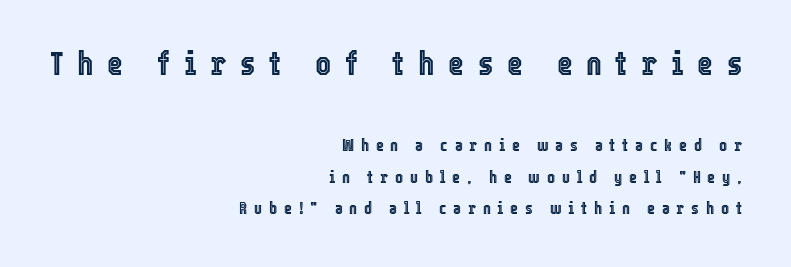
Q: Is the text italic (slanted)? A: No, it is upright.
Q: Is the text underlined? A: No.
Q: How is the paragraph aligned? A: Right-aligned.
Q: Is the spacing between letters normal or unusually wide? A: Unusually wide.
Q: Which block of text is set in a larger size, the first (top) or the second (bottom)? A: The first (top) one.
Q: Width (condensed, normal, or wide)? A: Condensed.
Q: x-height? A: Medium.
Q: Monospaced? A: No.
